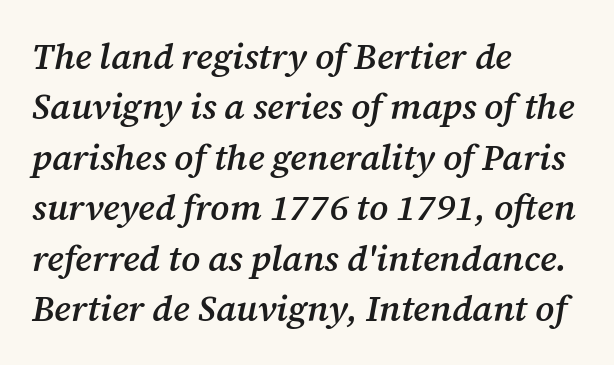
The image shows 36 px semibold serif type, italic (leaning right); set left-aligned, normal line spacing (1.4x), normal letter spacing, not underlined; medium stroke contrast and a medium x-height.
